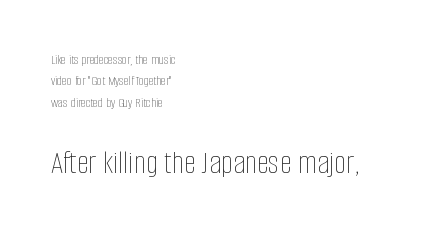
The second block has been scaled up relative to the first. Compared with a centered layout, this one pins lines to the left instead. Notice how the stems are strictly vertical — no italics here. A normal amount of white space separates one row of letters from the next.
